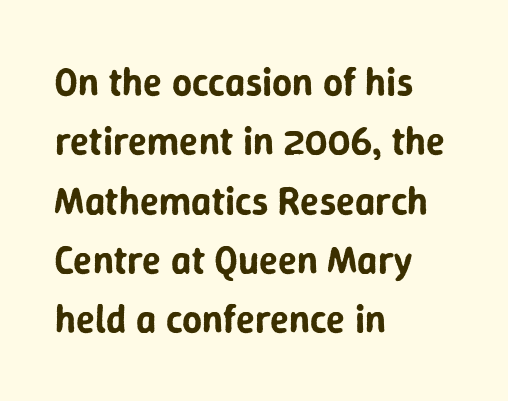
The image shows 39 px sans-serif type, upright; set left-aligned, normal line spacing (1.52x), normal letter spacing, not underlined; low stroke contrast and a medium x-height.
